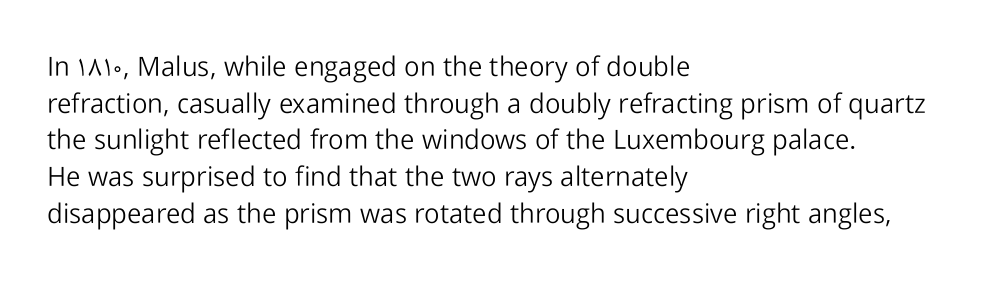
The image shows 27 px text type, upright; set left-aligned, normal line spacing (1.36x), normal letter spacing, not underlined.
